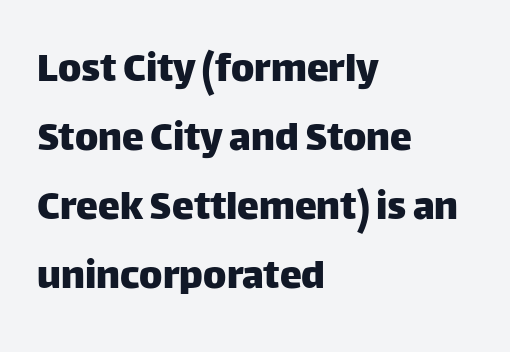
The image shows 44 px sans-serif type, upright; set left-aligned, normal line spacing (1.57x), normal letter spacing, not underlined; low stroke contrast and a large x-height.
